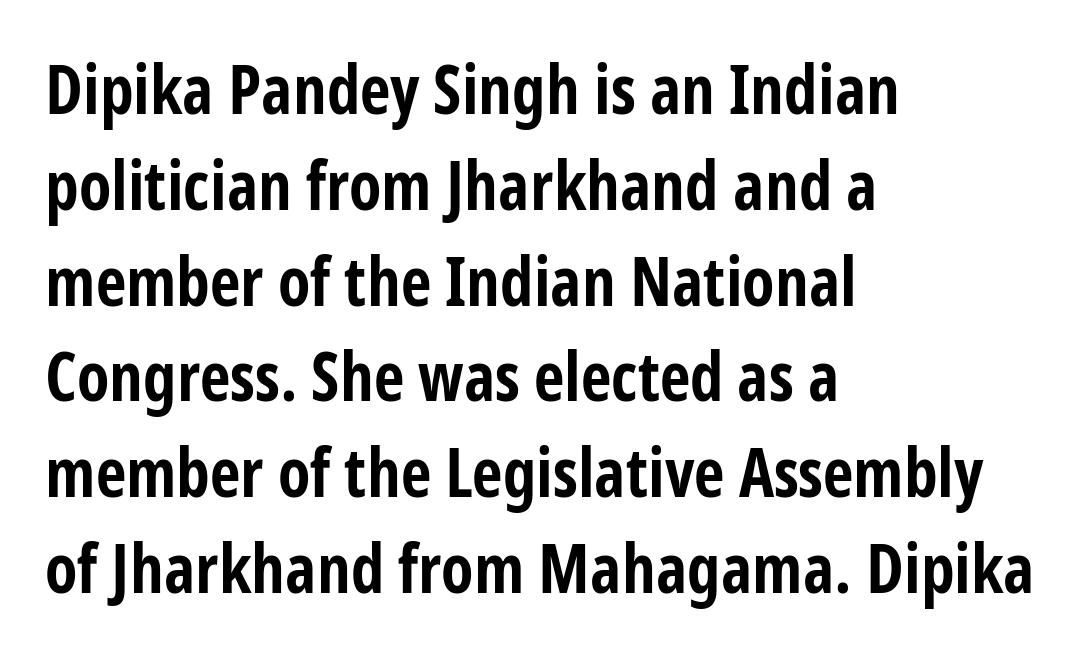
The font's upright variant was chosen for this text. Font category for this specimen: sans-serif. Underlining? Definitely not there. Visually the block forms a straight wall on the left and a jagged coastline on the right. If you measured baseline to baseline, you'd find a middling distance.
